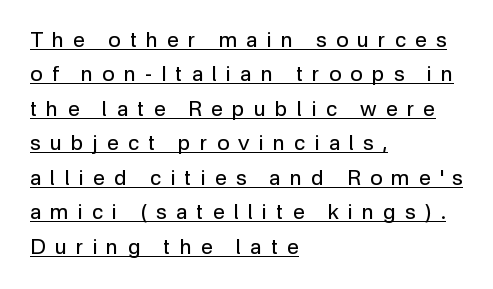
{"italic": "no", "bold": "no", "underline": "yes", "align": "left", "line_spacing": "normal", "line_spacing_ratio": 1.64, "letter_spacing": "wide", "letter_spacing_em": 0.44, "glyph_px": 21}
